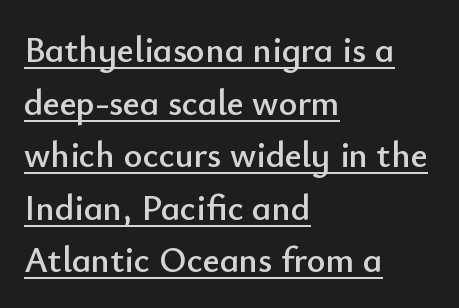
Glyph-to-glyph distance matches everyday printed text. The passage shown is typeset with a sans-serif family. The letters advance in unequal steps, a hallmark of proportional type. Interline gaps are of average width in this sample. This sample is left-justified, so line endings fall wherever the words run out.
